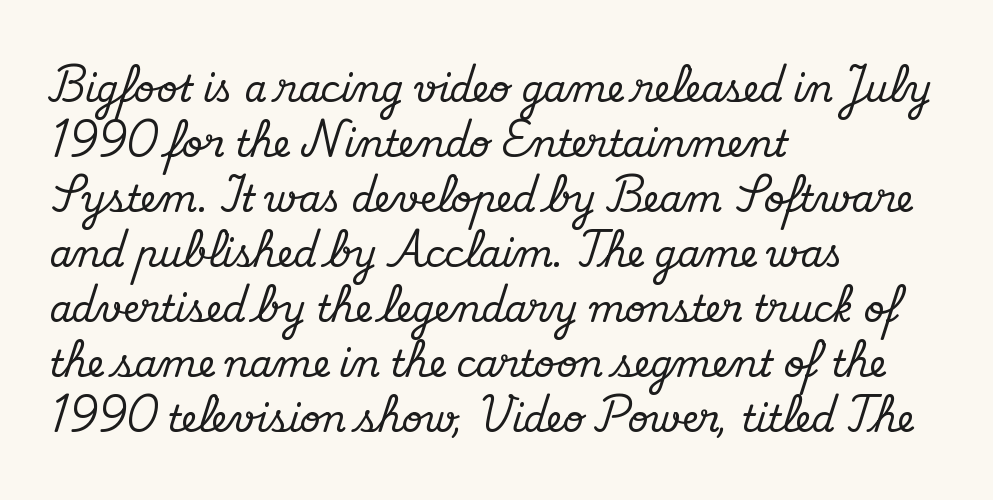
The image shows 36 px serif type; set left-aligned, normal line spacing (1.53x), normal letter spacing, not underlined; medium stroke contrast and a small x-height.
